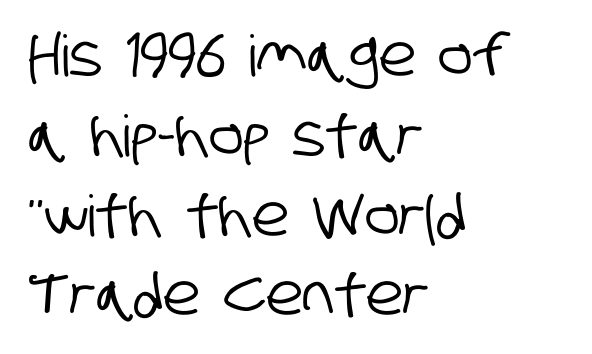
Each letter's strokes conclude bluntly, with no projecting serifs. These lines stack with their left ends in a neat column. This sample keeps an unexceptional amount of space between lines. A typesetter would call this proportional, since set widths differ per character.
